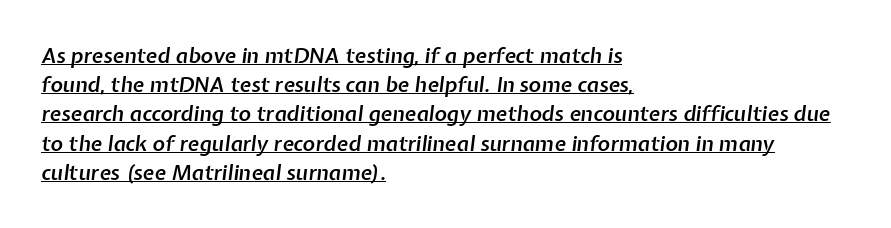
{"italic": "yes", "lean": "right", "slant_degrees": 7, "bold": "semi", "underline": "yes", "align": "left", "line_spacing": "normal", "line_spacing_ratio": 1.39, "letter_spacing": "normal", "letter_spacing_em": 0.0, "glyph_px": 21}
